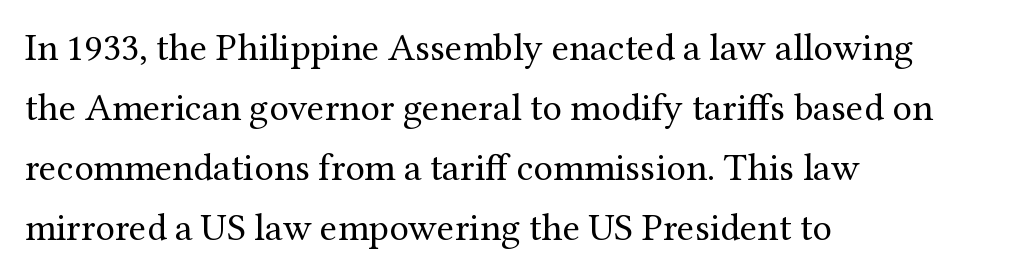
The image shows 39 px regular-weight serif type, upright; set left-aligned, normal line spacing (1.54x), normal letter spacing, not underlined; medium stroke contrast and a medium x-height.
